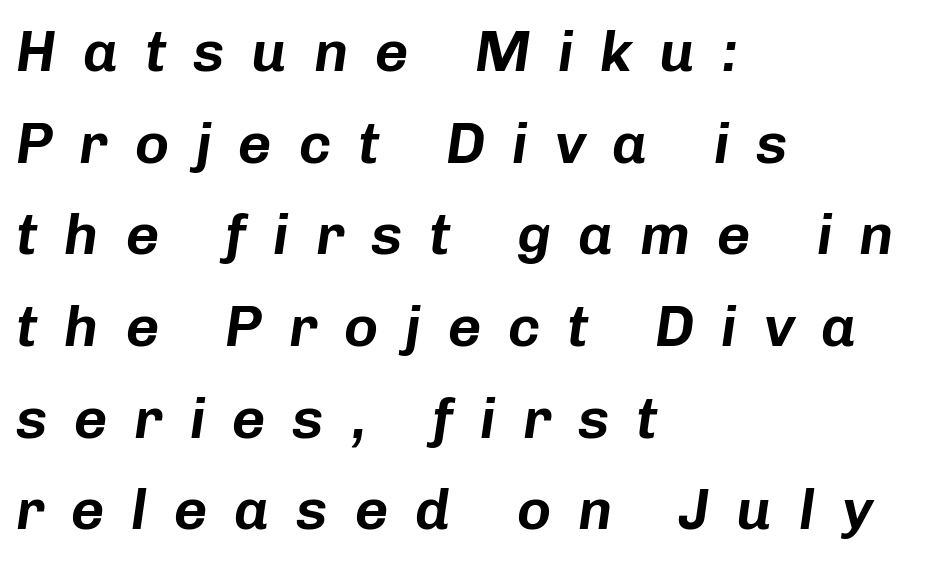
{"italic": "yes", "lean": "right", "slant_degrees": 8, "width": "normal", "stroke_contrast": "low", "x_height": "medium", "monospaced": "no", "underline": "no", "align": "left", "line_spacing": "normal", "line_spacing_ratio": 1.58, "letter_spacing": "wide", "letter_spacing_em": 0.46, "glyph_px": 58}
